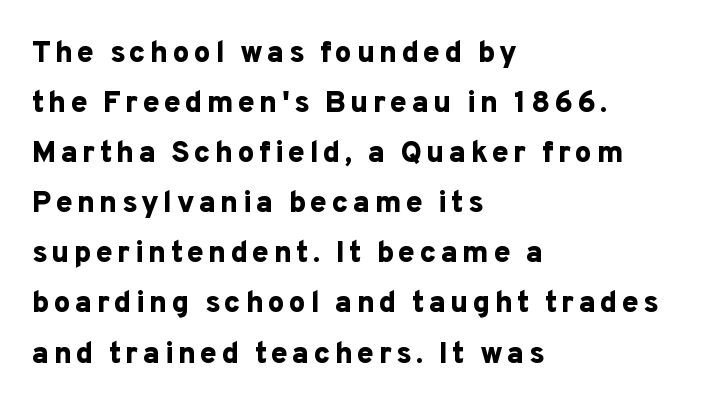
Q: Is the text bold? A: Yes.
Q: Is the text italic (slanted)? A: No, it is upright.
Q: Is the typeface a serif or a sans-serif typeface? A: Sans-serif.
Q: Is the text underlined? A: No.
Q: How is the paragraph aligned? A: Left-aligned.
Q: Is the spacing between lines tight, normal or loose? A: Normal.
Q: Width (condensed, normal, or wide)? A: Normal.
Q: Stroke contrast? A: Low.
Q: x-height? A: Medium.
Q: Monospaced? A: No.
